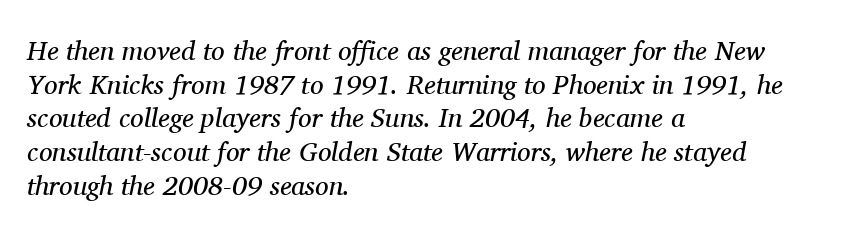
The image shows 27 px text type, italic (leaning right); set left-aligned, normal line spacing (1.25x), normal letter spacing, not underlined.
